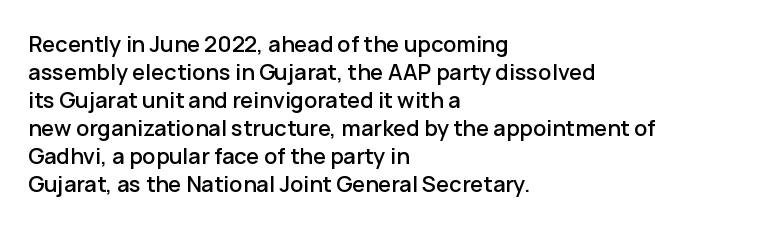
In terms of leading, this rendering sits right in the middle. Do the letters lean? They stand straight. These lines stack with their left ends in a neat column. The zone under the glyphs is completely vacant. The letters sit at their default tracking, neither squeezed nor spread.
